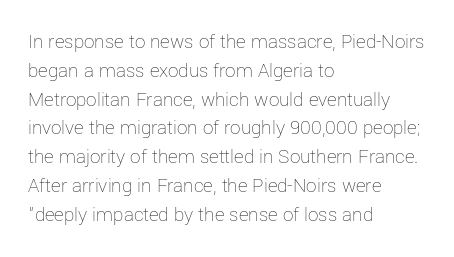
{"italic": "no", "bold": "no", "underline": "no", "align": "left", "line_spacing": "normal", "line_spacing_ratio": 1.37, "letter_spacing": "normal", "letter_spacing_em": 0.0, "glyph_px": 21}
